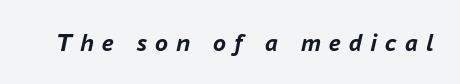
The image shows 26 px bold type, italic (leaning right); set unusually wide letter spacing (+0.31 em), not underlined.
